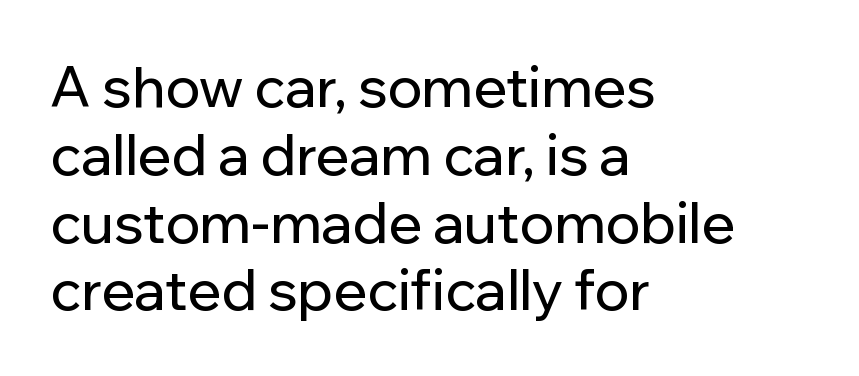
The image shows 56 px sans-serif type, upright; set left-aligned, line spacing 1.21x, normal letter spacing, not underlined; low stroke contrast and a medium x-height.
